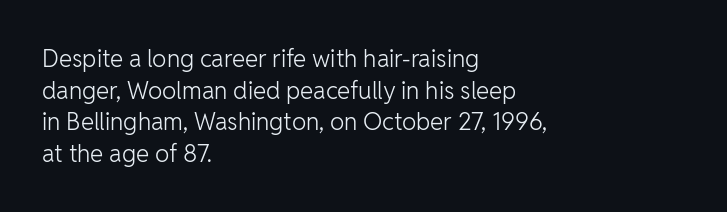
{"italic": "no", "bold": "no", "underline": "no", "align": "left", "line_spacing": "normal", "line_spacing_ratio": 1.32, "letter_spacing": "normal", "letter_spacing_em": 0.0, "glyph_px": 24}
